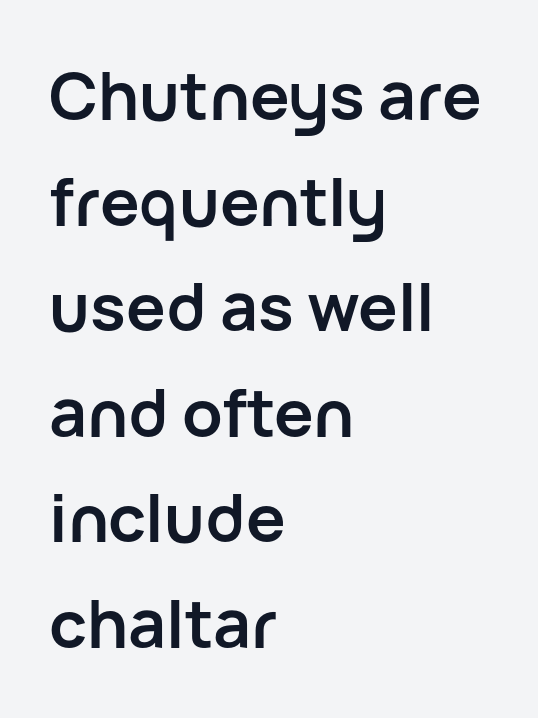
{"serif": "no", "italic": "no", "bold": "yes", "weight": "semibold", "width": "normal", "stroke_contrast": "low", "x_height": "medium", "monospaced": "no", "underline": "no", "align": "left", "line_spacing": "normal", "line_spacing_ratio": 1.6, "letter_spacing": "normal", "letter_spacing_em": 0.0, "glyph_px": 66}
